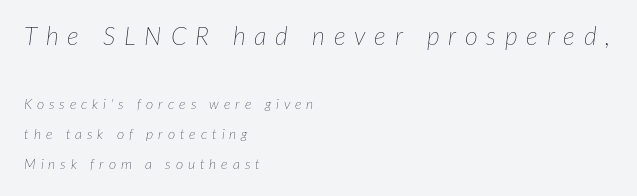
The leading is generous, giving the passage an open texture. Beneath every word, the page is bare. Stems here are at most as thick as an everyday book face. An italicized treatment has been applied to the whole sample. The setting favours the left margin, as ordinary paragraphs usually do. The emphasis by scale lands on block number one, above.
